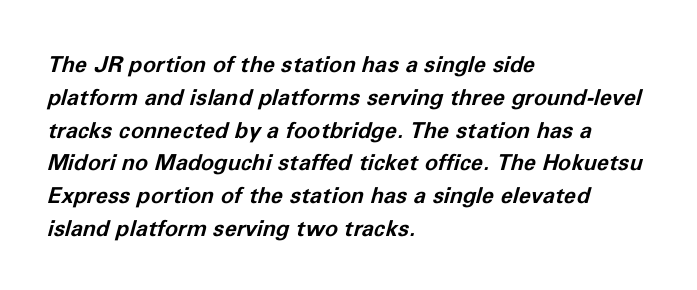
{"italic": "yes", "lean": "right", "slant_degrees": 11, "bold": "yes", "underline": "no", "align": "left", "line_spacing": "normal", "line_spacing_ratio": 1.49, "letter_spacing": "normal", "letter_spacing_em": 0.0, "glyph_px": 22}
